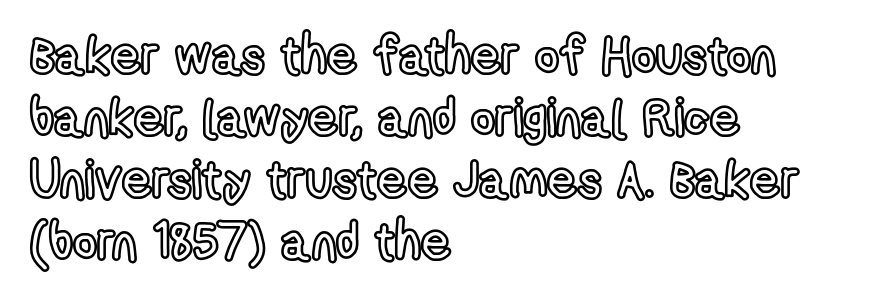
{"italic": "no", "width": "condensed", "x_height": "medium", "monospaced": "no", "underline": "no", "align": "left", "line_spacing_ratio": 1.19, "letter_spacing": "normal", "letter_spacing_em": 0.0, "glyph_px": 52}
